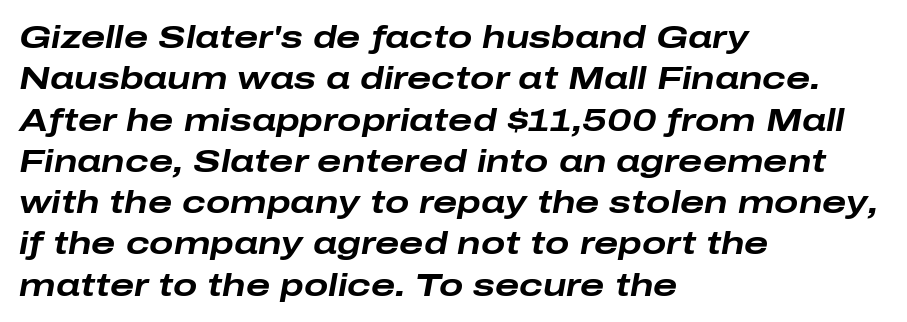
Q: Is the text bold? A: Yes.
Q: Is the text italic (slanted)? A: Yes, it leans right by about 10 degrees.
Q: Is the text underlined? A: No.
Q: How is the paragraph aligned? A: Left-aligned.
Q: Is the spacing between letters normal or unusually wide? A: Normal.
Q: Is the spacing between lines tight, normal or loose? A: Normal.
Q: Width (condensed, normal, or wide)? A: Wide.
Q: Stroke contrast? A: Low.
Q: x-height? A: Medium.
Q: Monospaced? A: No.
